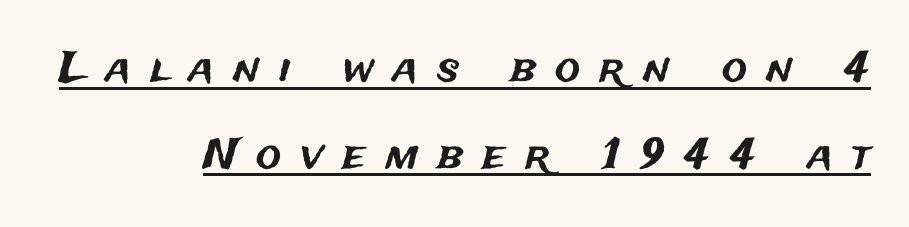
{"serif": "no", "width": "normal", "stroke_contrast": "medium", "x_height": "medium", "monospaced": "no", "underline": "yes", "align": "right", "line_spacing": "loose", "line_spacing_ratio": 2.06, "letter_spacing": "wide", "letter_spacing_em": 0.46, "glyph_px": 42}
